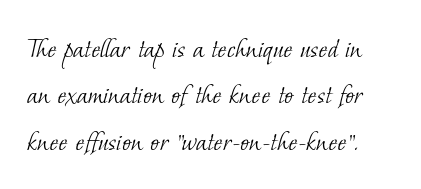
Q: Is the text bold? A: No.
Q: Is the typeface a serif or a sans-serif typeface? A: Serif.
Q: Is the text underlined? A: No.
Q: Is the spacing between letters normal or unusually wide? A: Normal.
Q: Is the spacing between lines tight, normal or loose? A: Normal.
Q: Width (condensed, normal, or wide)? A: Normal.
Q: Stroke contrast? A: Low.
Q: x-height? A: Small.
Q: Monospaced? A: No.
